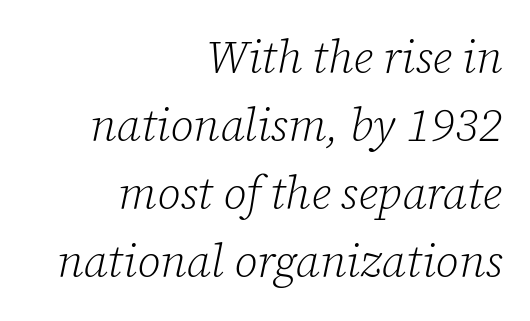
{"serif": "yes", "italic": "yes", "lean": "right", "slant_degrees": 12, "bold": "no", "weight": "light", "width": "normal", "stroke_contrast": "low", "x_height": "medium", "monospaced": "no", "underline": "no", "align": "right", "line_spacing": "normal", "line_spacing_ratio": 1.48, "letter_spacing": "normal", "letter_spacing_em": 0.0, "glyph_px": 46}
